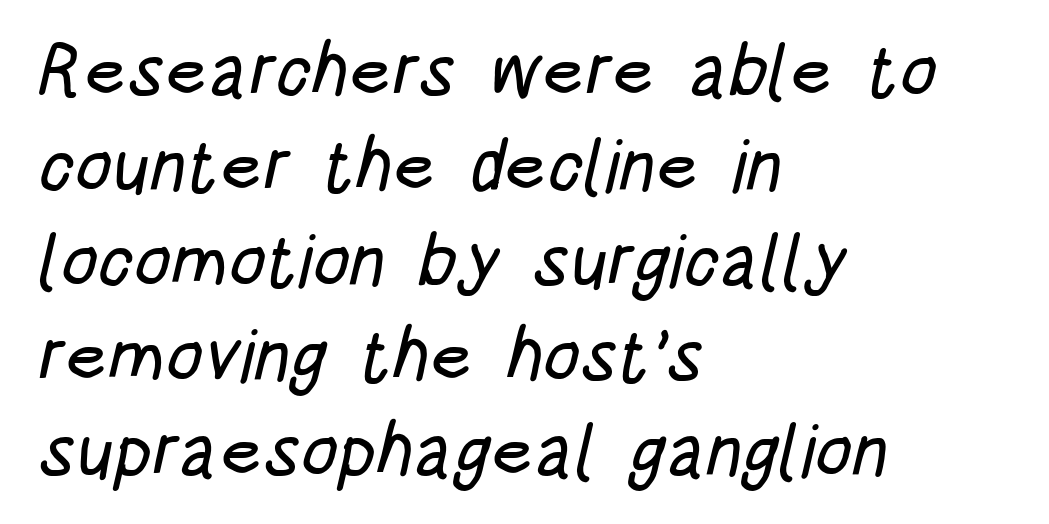
Caption: multi-line text, flush left, ragged right. Compared with typical body copy, the letter spacing here is the same. The letters carry no serifs — their stems end cleanly without finishing strokes. The rendering uses a moderate line-height, typical for paragraphs. Here the designer chose a conventional face with non-uniform glyph widths.
